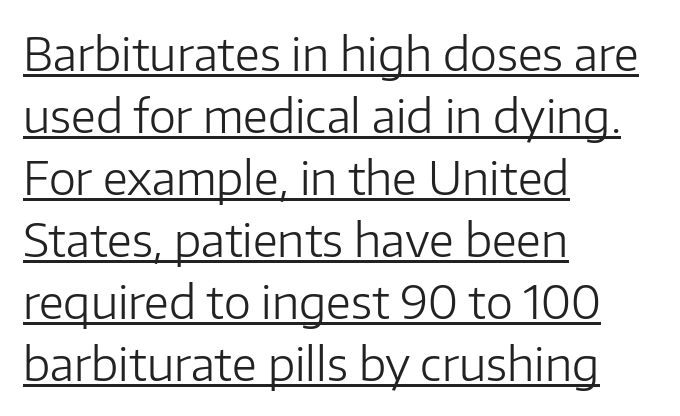
Casual observation: everything's shoved over to the left. Looks like regular typesetting: each glyph gets only the width it needs. The horizontal fit of the characters is conventional and even. The lettering is marked with a stroke running underneath it.
